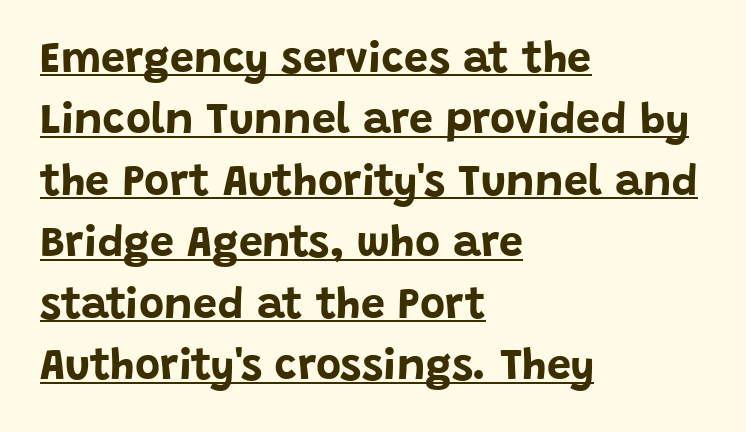
Q: Is the text bold? A: Yes.
Q: Is the text italic (slanted)? A: No, it is upright.
Q: Is the typeface a serif or a sans-serif typeface? A: Sans-serif.
Q: Is the text underlined? A: Yes.
Q: How is the paragraph aligned? A: Left-aligned.
Q: Is the spacing between letters normal or unusually wide? A: Normal.
Q: Is the spacing between lines tight, normal or loose? A: Normal.
Q: Width (condensed, normal, or wide)? A: Normal.
Q: Stroke contrast? A: Low.
Q: x-height? A: Large.
Q: Monospaced? A: No.
